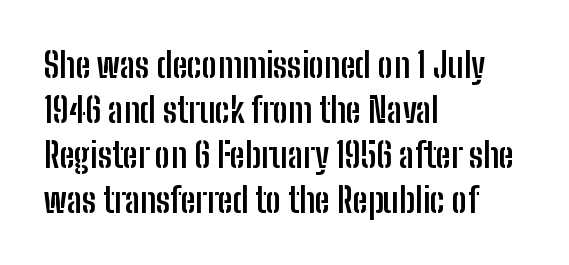
Q: Is the text bold? A: Yes.
Q: Is the text italic (slanted)? A: No, it is upright.
Q: Is the typeface a serif or a sans-serif typeface? A: Sans-serif.
Q: Is the text underlined? A: No.
Q: How is the paragraph aligned? A: Left-aligned.
Q: Is the spacing between letters normal or unusually wide? A: Normal.
Q: Is the spacing between lines tight, normal or loose? A: Normal.
Q: Width (condensed, normal, or wide)? A: Condensed.
Q: Stroke contrast? A: Low.
Q: x-height? A: Medium.
Q: Monospaced? A: No.
